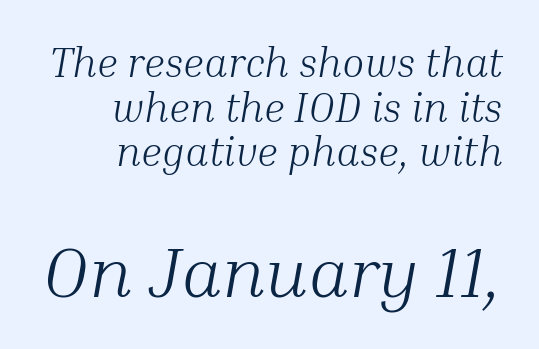
Q: Is the text bold? A: No.
Q: Is the text italic (slanted)? A: Yes, it leans right by about 10 degrees.
Q: Is the typeface a serif or a sans-serif typeface? A: Serif.
Q: Is the text underlined? A: No.
Q: How is the paragraph aligned? A: Right-aligned.
Q: Is the spacing between letters normal or unusually wide? A: Normal.
Q: Is the spacing between lines tight, normal or loose? A: Tight.
Q: Which block of text is set in a larger size, the first (top) or the second (bottom)? A: The second (bottom) one.
Q: Width (condensed, normal, or wide)? A: Normal.
Q: Stroke contrast? A: Medium.
Q: x-height? A: Medium.
Q: Monospaced? A: No.
